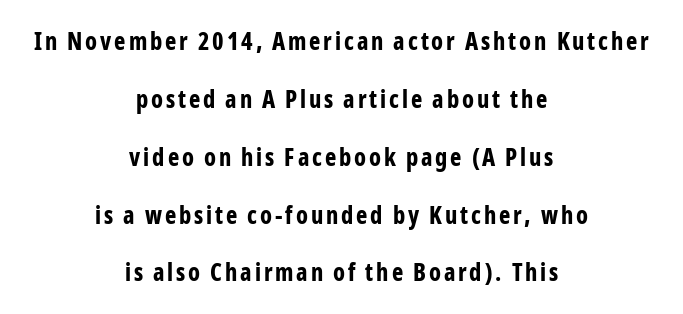
Q: Is the text bold? A: Yes.
Q: Is the text italic (slanted)? A: No, it is upright.
Q: Is the text underlined? A: No.
Q: How is the paragraph aligned? A: Centered.
Q: Is the spacing between lines tight, normal or loose? A: Loose.
